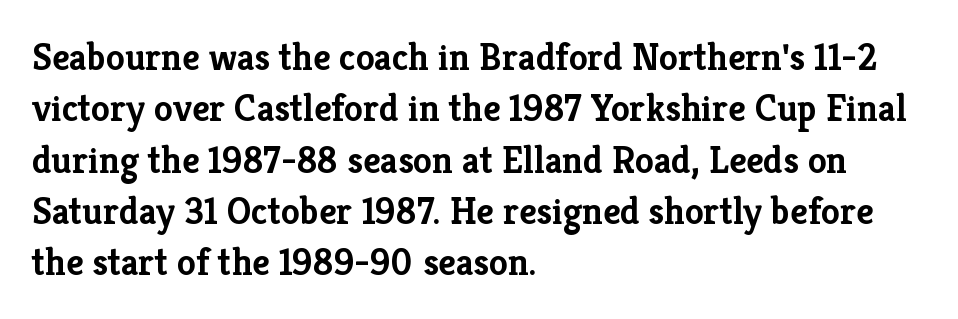
Characters follow at the spacing the type designer built in. Is the type bold? Yes — the strokes are clearly thick and heavy. A student would call this left alignment; a typographer would say flush left, rag right. The rendering shows small feet on the letterforms — a serif design. These lines were composed using upright roman letters.
